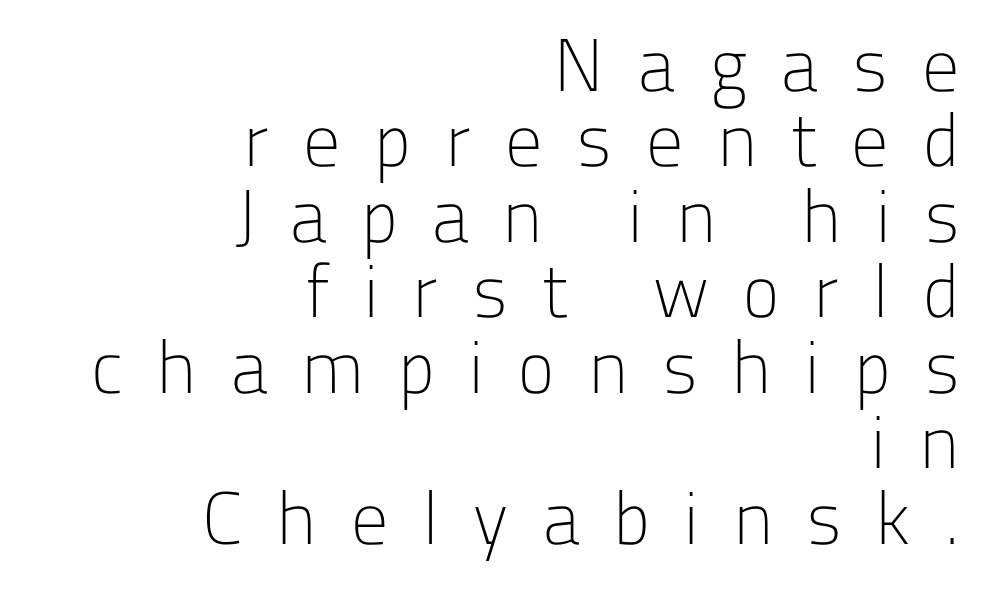
{"serif": "no", "italic": "no", "bold": "no", "weight": "light", "width": "normal", "stroke_contrast": "low", "x_height": "medium", "monospaced": "no", "underline": "no", "align": "right", "line_spacing": "tight", "line_spacing_ratio": 1.02, "letter_spacing": "wide", "letter_spacing_em": 0.47, "glyph_px": 74}
